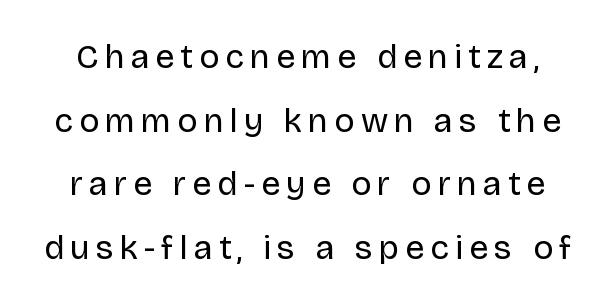
The image shows 34 px regular-weight sans-serif type, upright; set line spacing 1.87x, not underlined; low stroke contrast and a large x-height.
